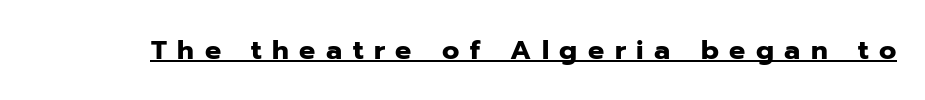
Upright lettering throughout. This rendering features underlined lettering. Summary of weight: heavy, a full bold. Is the letter spacing exaggerated? Yes — the characters are pushed far apart.
